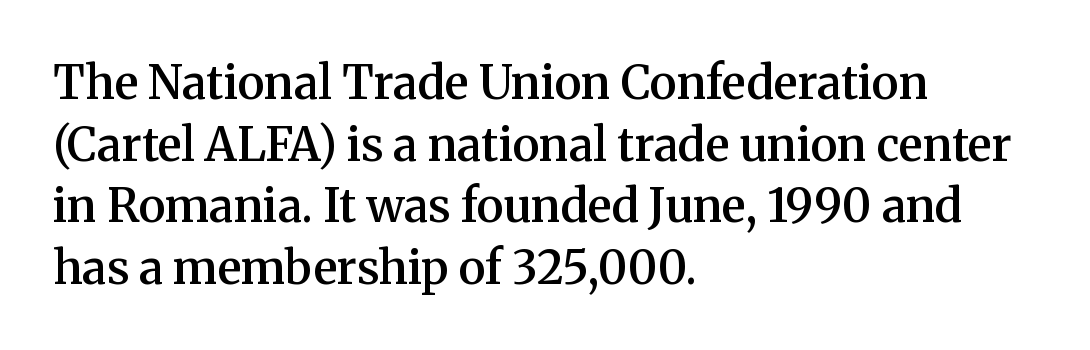
Q: Is the text bold? A: Semi-bold.
Q: Is the text italic (slanted)? A: No, it is upright.
Q: Is the typeface a serif or a sans-serif typeface? A: Serif.
Q: Is the text underlined? A: No.
Q: How is the paragraph aligned? A: Left-aligned.
Q: Is the spacing between letters normal or unusually wide? A: Normal.
Q: Is the spacing between lines tight, normal or loose? A: Normal.
Q: Width (condensed, normal, or wide)? A: Normal.
Q: Stroke contrast? A: Medium.
Q: x-height? A: Medium.
Q: Monospaced? A: No.
